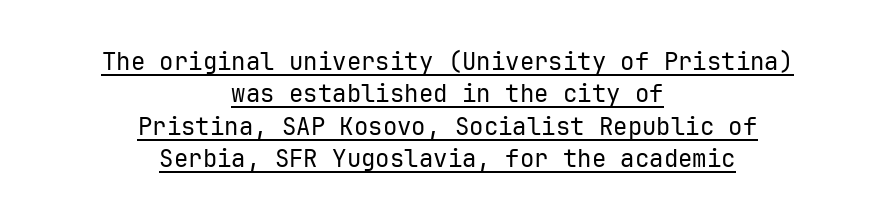
{"italic": "no", "bold": "no", "underline": "yes", "align": "center", "line_spacing": "normal", "line_spacing_ratio": 1.35, "letter_spacing": "normal", "letter_spacing_em": 0.0, "glyph_px": 24}
